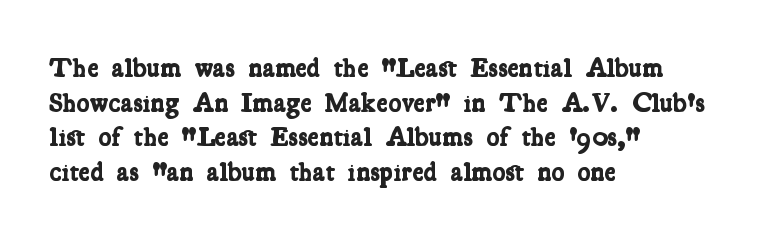
The image shows 27 px bold type; set left-aligned, normal line spacing (1.28x), normal letter spacing, not underlined.
